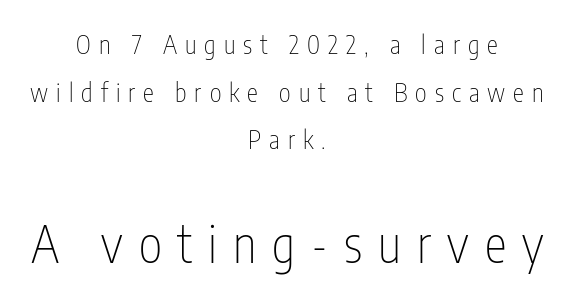
Q: Is the text bold? A: No.
Q: Is the text italic (slanted)? A: No, it is upright.
Q: Is the typeface a serif or a sans-serif typeface? A: Sans-serif.
Q: Is the text underlined? A: No.
Q: How is the paragraph aligned? A: Centered.
Q: Is the spacing between letters normal or unusually wide? A: Unusually wide.
Q: Is the spacing between lines tight, normal or loose? A: Loose.
Q: Which block of text is set in a larger size, the first (top) or the second (bottom)? A: The second (bottom) one.
Q: Width (condensed, normal, or wide)? A: Condensed.
Q: Stroke contrast? A: Low.
Q: x-height? A: Medium.
Q: Monospaced? A: No.
